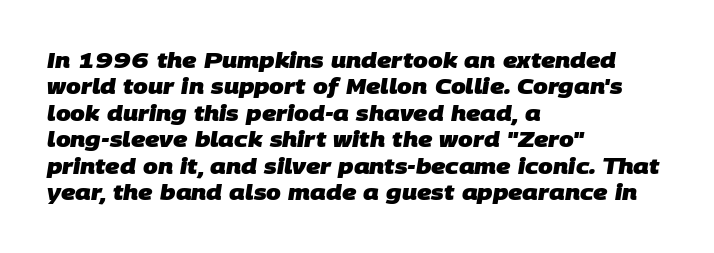
The paragraph shown leans on its left margin. Nobody touched the tracking dial on this one. Whoever set this chose a conventional vertical rhythm. Descender tails drop into unmarked territory.
